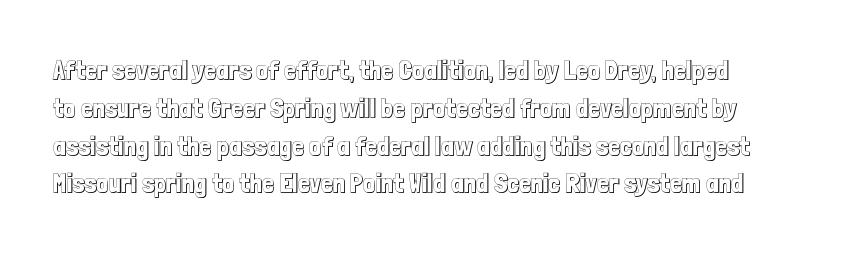
{"italic": "no", "underline": "no", "align": "left", "line_spacing": "normal", "line_spacing_ratio": 1.4, "letter_spacing": "normal", "letter_spacing_em": 0.0, "glyph_px": 27}
